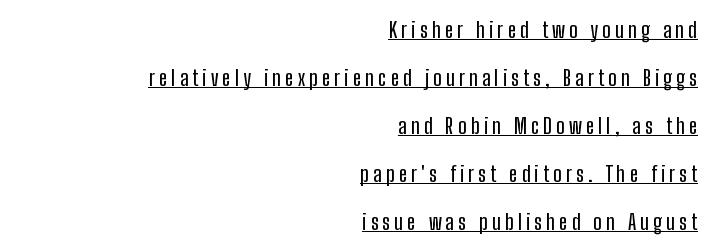
{"italic": "no", "underline": "yes", "align": "right", "line_spacing": "loose", "line_spacing_ratio": 2.18, "glyph_px": 22}
